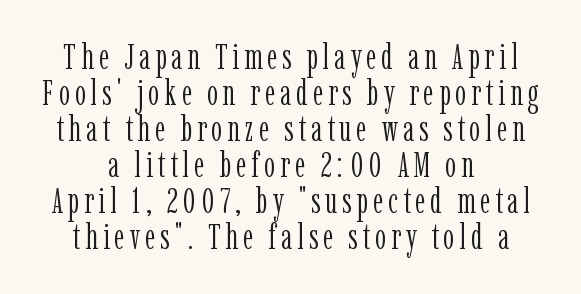
Q: Is the text bold? A: No.
Q: Is the text italic (slanted)? A: No, it is upright.
Q: Is the typeface a serif or a sans-serif typeface? A: Serif.
Q: Is the text underlined? A: No.
Q: How is the paragraph aligned? A: Centered.
Q: Is the spacing between lines tight, normal or loose? A: Tight.
Q: Width (condensed, normal, or wide)? A: Condensed.
Q: Stroke contrast? A: Low.
Q: x-height? A: Medium.
Q: Monospaced? A: No.
